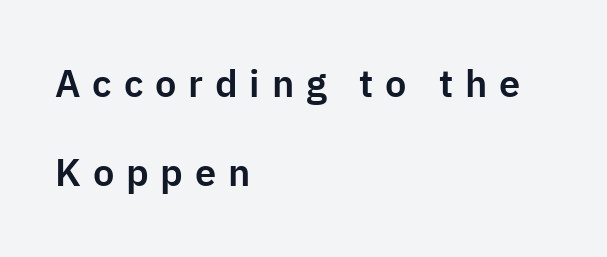
{"serif": "no", "italic": "no", "width": "normal", "stroke_contrast": "low", "x_height": "medium", "monospaced": "no", "underline": "no", "align": "left", "line_spacing": "loose", "line_spacing_ratio": 2.33, "letter_spacing": "wide", "letter_spacing_em": 0.31, "glyph_px": 38}
